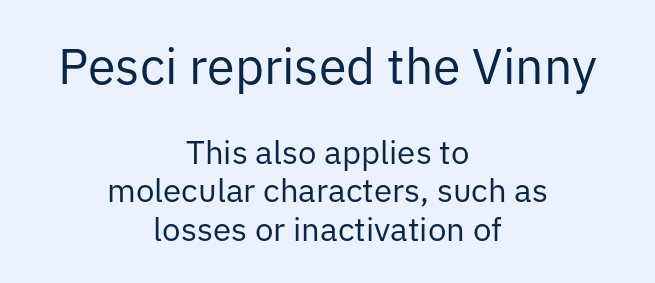
Tracking here is standard; glyphs follow each other at the usual distance. A roman cut, with each character standing at attention. A student would notice the top passage is typeset larger than what follows. These lines are rendered in a variable-pitch font. Observe the absence of serifs on each vertical stroke in this sample. Reading down the block, each line starts at a different indent, mirrored at its end.
